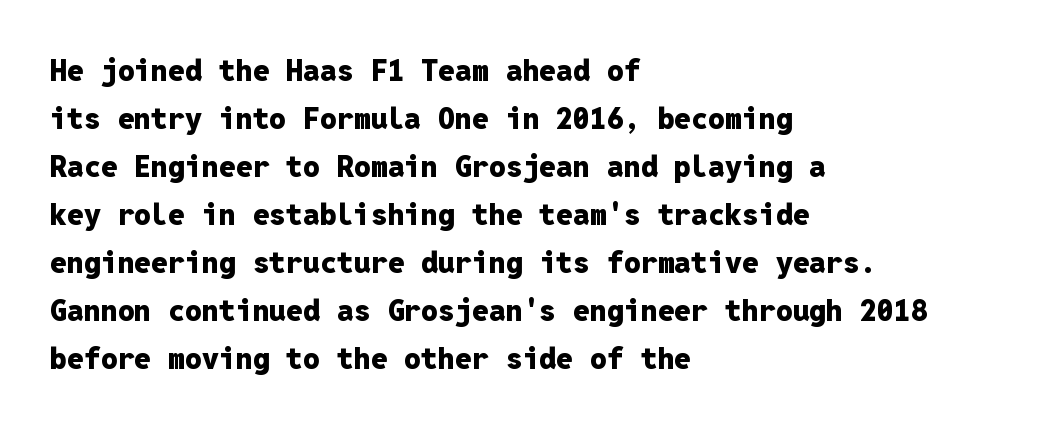
Look at the stroke-to-counter ratio: heavy, a bold. Horizontal bands of white between lines are of average thickness. The passage shown has conventional tracking throughout. Quick note: not italic, upright. Every row of glyphs begins at an identical x-position on the left.
